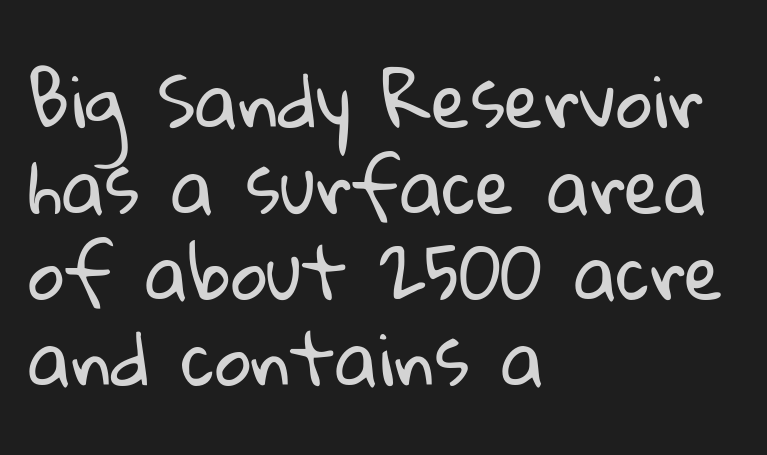
Visually the block forms a straight wall on the left and a jagged coastline on the right. Here the designer chose a conventional face with non-uniform glyph widths. Weight class: somewhere from thin through regular. These lines are composed in type without serifs. Has an underline been added? It has not. The line texture is even and compact thanks to regular tracking.
